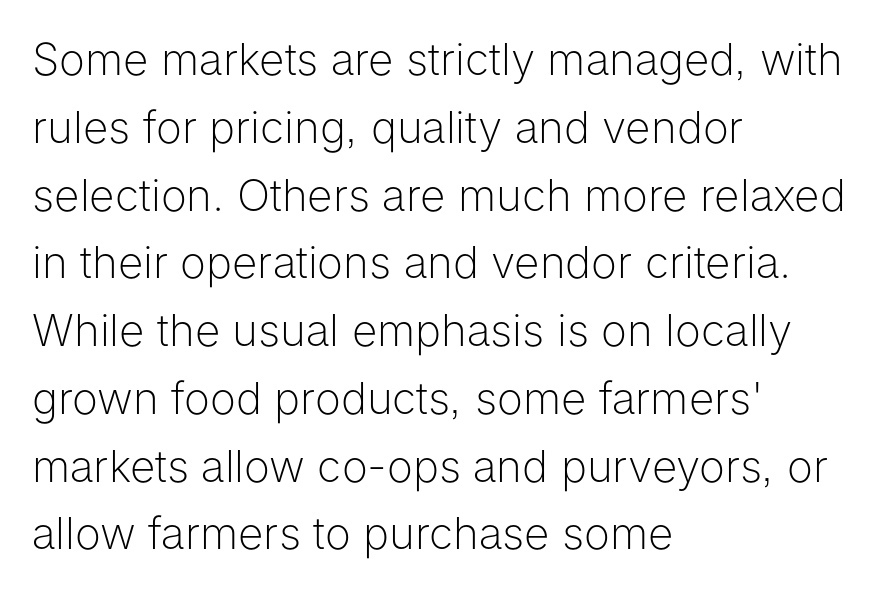
The image shows 44 px light sans-serif type, upright; set left-aligned, normal line spacing (1.54x), normal letter spacing, not underlined; low stroke contrast and a medium x-height.
